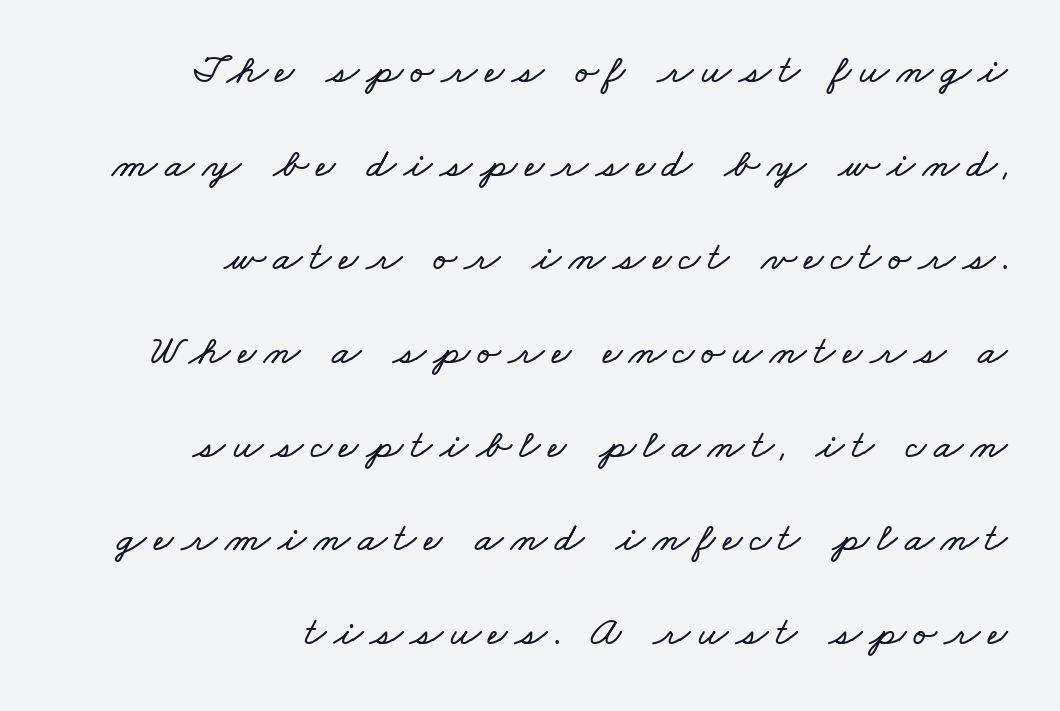
The image shows 42 px wide type; set right-aligned, loose line spacing (2.23x), not underlined; low stroke contrast and a small x-height.
